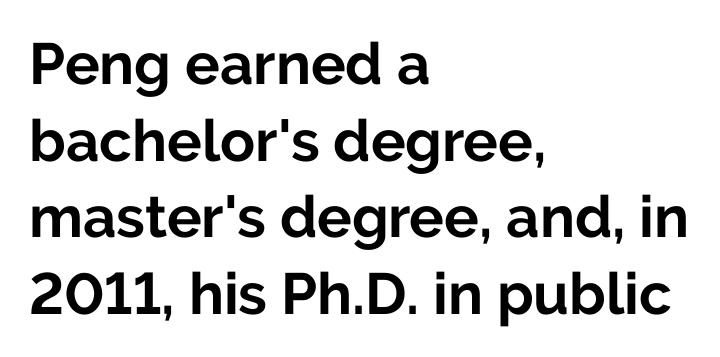
Q: Is the text bold? A: Yes.
Q: Is the text italic (slanted)? A: No, it is upright.
Q: Is the typeface a serif or a sans-serif typeface? A: Sans-serif.
Q: Is the text underlined? A: No.
Q: How is the paragraph aligned? A: Left-aligned.
Q: Is the spacing between letters normal or unusually wide? A: Normal.
Q: Is the spacing between lines tight, normal or loose? A: Normal.
Q: Width (condensed, normal, or wide)? A: Normal.
Q: Stroke contrast? A: Low.
Q: x-height? A: Medium.
Q: Monospaced? A: No.
